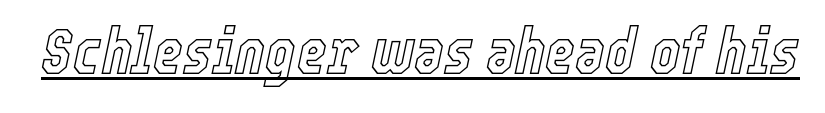
{"italic": "yes", "lean": "right", "slant_degrees": 12, "width": "condensed", "x_height": "medium", "monospaced": "no", "underline": "yes", "letter_spacing": "normal", "letter_spacing_em": 0.0, "glyph_px": 64}
